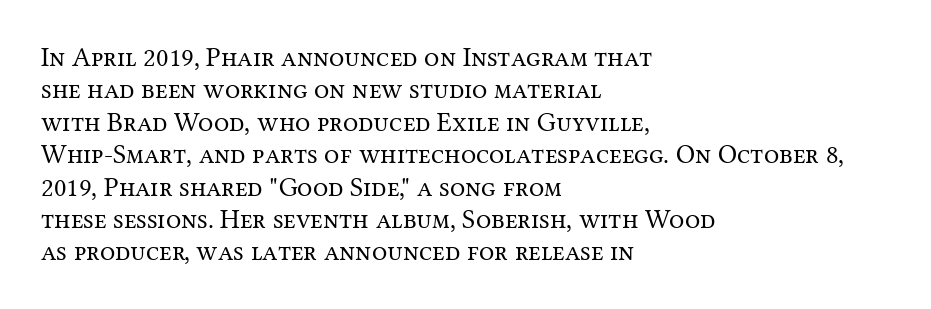
Q: Is the text bold? A: No.
Q: Is the text italic (slanted)? A: No, it is upright.
Q: Is the text underlined? A: No.
Q: How is the paragraph aligned? A: Left-aligned.
Q: Is the spacing between letters normal or unusually wide? A: Normal.
